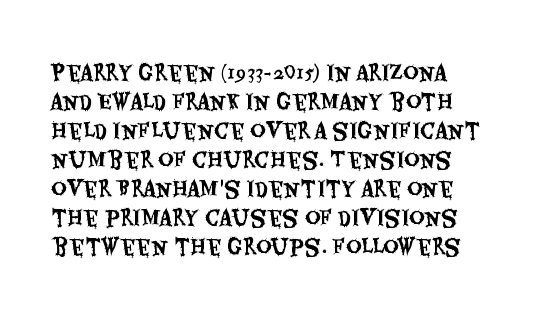
The image shows 21 px text type, upright; set normal line spacing (1.38x), normal letter spacing, not underlined.
